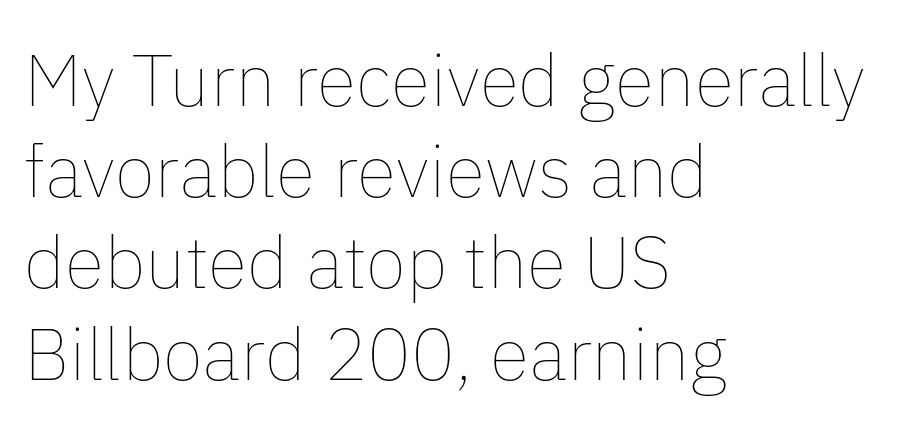
Q: Is the text bold? A: No.
Q: Is the text italic (slanted)? A: No, it is upright.
Q: Is the text underlined? A: No.
Q: How is the paragraph aligned? A: Left-aligned.
Q: Is the spacing between letters normal or unusually wide? A: Normal.
Q: Is the spacing between lines tight, normal or loose? A: Normal.
Q: Width (condensed, normal, or wide)? A: Normal.
Q: Stroke contrast? A: Low.
Q: x-height? A: Medium.
Q: Monospaced? A: No.
